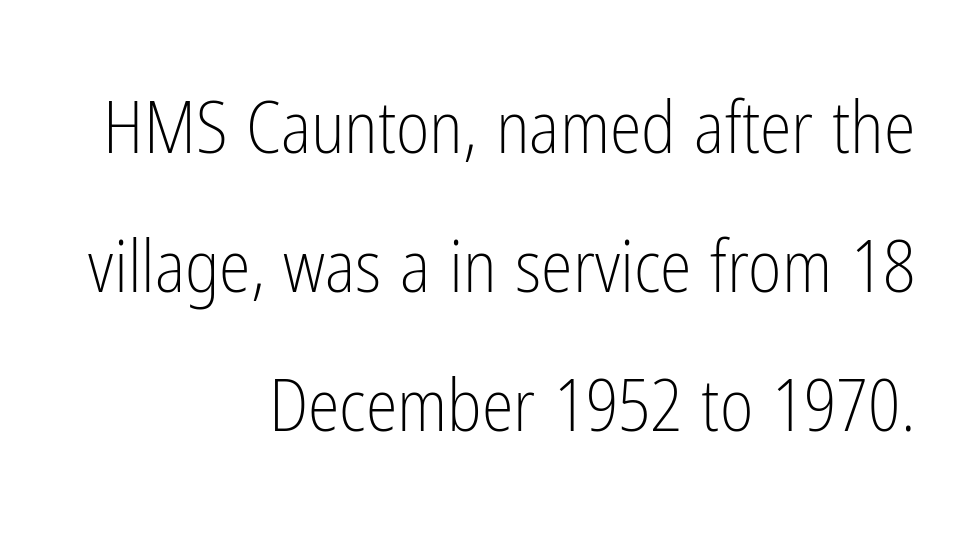
Only glyphs here, with clear space below each row. The font family rendered here belongs to the sans-serif group. The ragged edge is on the left, which tells us the setting is flush right. The rendering uses natural spacing where letterforms have individual widths. Compared with typical paragraphs, the rows here are farther apart. This sample uses plain, unmodified letter spacing.
